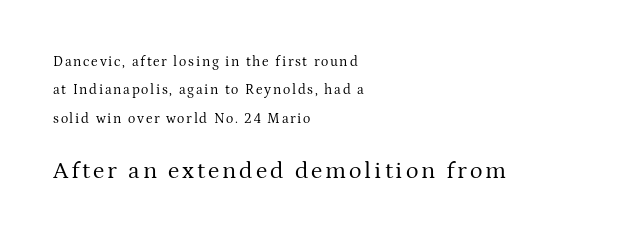
{"italic": "no", "bold": "no", "underline": "no", "align": "left", "line_spacing": "loose", "line_spacing_ratio": 2.02, "larger_block": "second", "size_ratio": 1.71, "glyph_px": 24}
